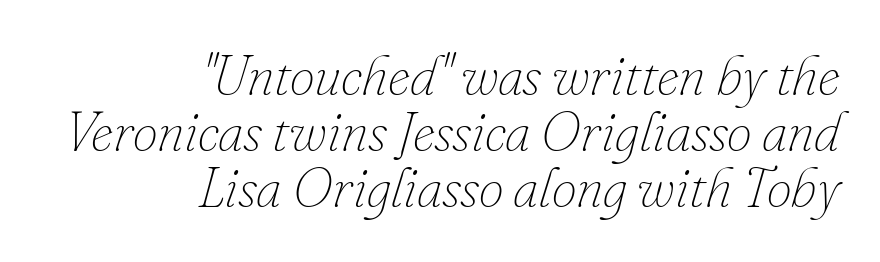
The image shows 56 px thin type, italic (leaning right); set right-aligned, tight line spacing (1.0x), normal letter spacing, not underlined; low stroke contrast and a small x-height.
